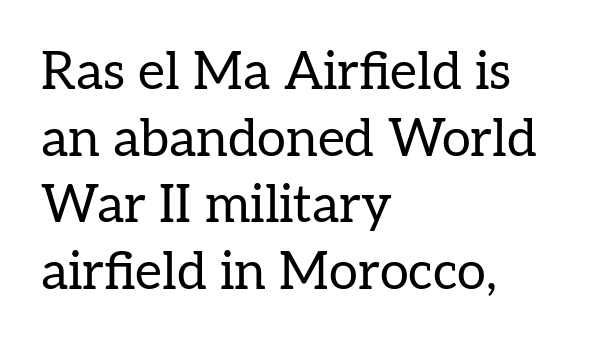
The letters sit at their default tracking, neither squeezed nor spread. A clean baseline with only descenders dipping below it. Are there feet on the stems? There are — it's a serif. You could not count columns in this text — the font is proportionally spaced. Nothing heavy about these letters — not bold at all.
